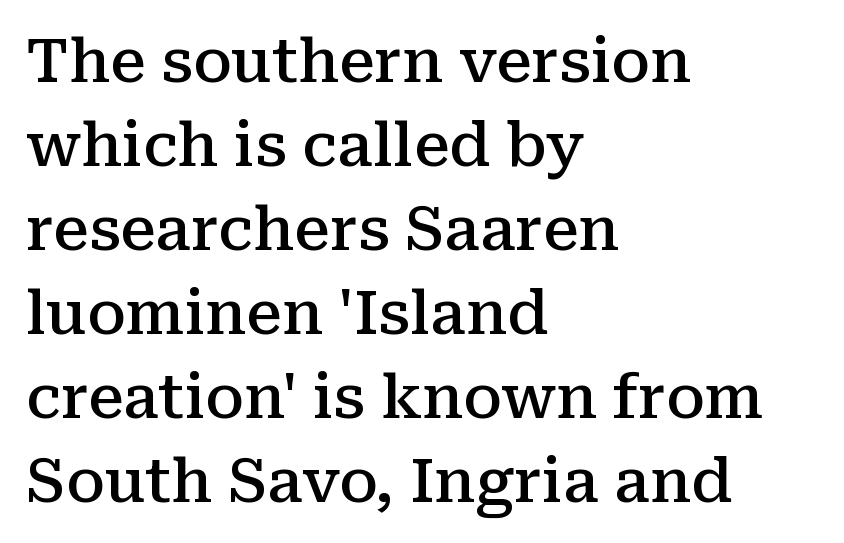
{"serif": "yes", "italic": "no", "bold": "semi", "weight": "semibold", "width": "normal", "stroke_contrast": "medium", "x_height": "medium", "monospaced": "no", "underline": "no", "align": "left", "line_spacing": "normal", "line_spacing_ratio": 1.4, "letter_spacing": "normal", "letter_spacing_em": 0.0, "glyph_px": 60}
